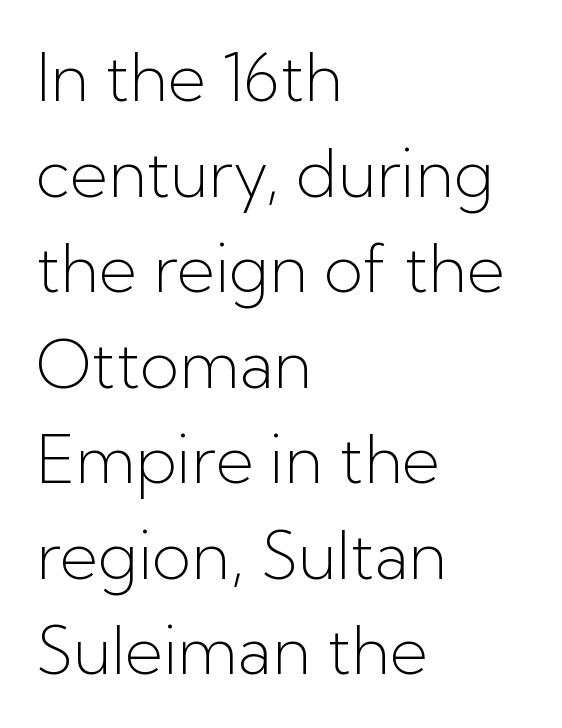
{"serif": "no", "italic": "no", "bold": "no", "weight": "light", "width": "normal", "stroke_contrast": "low", "x_height": "medium", "monospaced": "no", "underline": "no", "align": "left", "line_spacing": "normal", "line_spacing_ratio": 1.47, "letter_spacing": "normal", "letter_spacing_em": 0.0, "glyph_px": 65}
